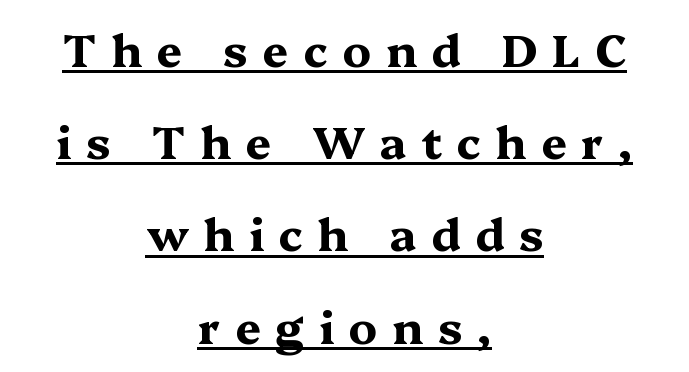
Q: Is the text bold? A: Yes.
Q: Is the text italic (slanted)? A: No, it is upright.
Q: Is the typeface a serif or a sans-serif typeface? A: Serif.
Q: Is the text underlined? A: Yes.
Q: How is the paragraph aligned? A: Centered.
Q: Is the spacing between letters normal or unusually wide? A: Unusually wide.
Q: Is the spacing between lines tight, normal or loose? A: Loose.
Q: Width (condensed, normal, or wide)? A: Wide.
Q: Stroke contrast? A: Medium.
Q: x-height? A: Medium.
Q: Monospaced? A: No.
